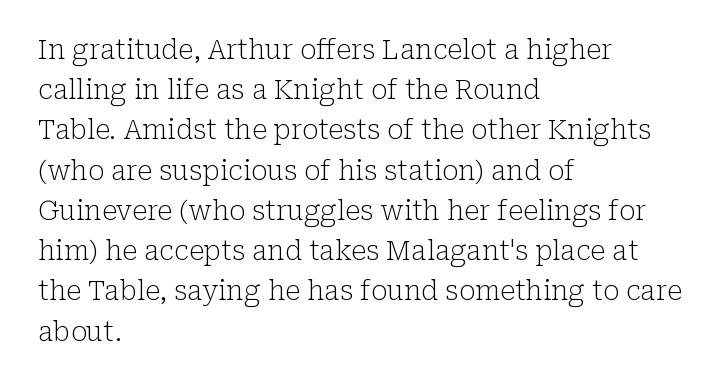
The paragraph shown leans on its left margin. Has an underline been added? It has not. The font's upright variant was chosen for this text. The cut favours lightness, reaching ordinary text weight at its darkest.
